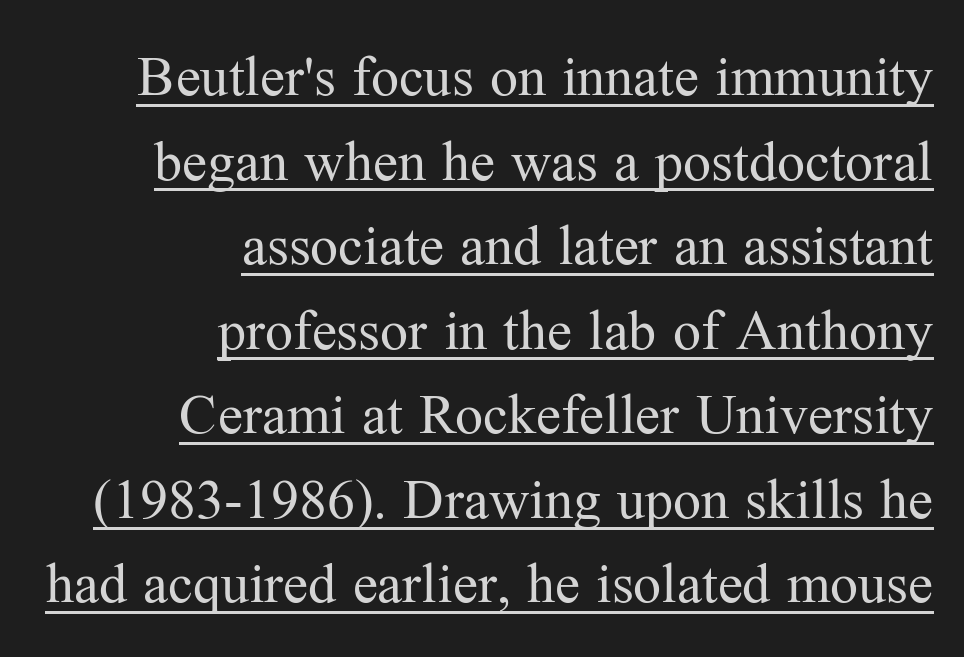
Q: Is the text bold? A: No.
Q: Is the text italic (slanted)? A: No, it is upright.
Q: Is the typeface a serif or a sans-serif typeface? A: Serif.
Q: Is the text underlined? A: Yes.
Q: How is the paragraph aligned? A: Right-aligned.
Q: Is the spacing between letters normal or unusually wide? A: Normal.
Q: Is the spacing between lines tight, normal or loose? A: Normal.
Q: Width (condensed, normal, or wide)? A: Normal.
Q: Stroke contrast? A: Medium.
Q: x-height? A: Medium.
Q: Monospaced? A: No.
